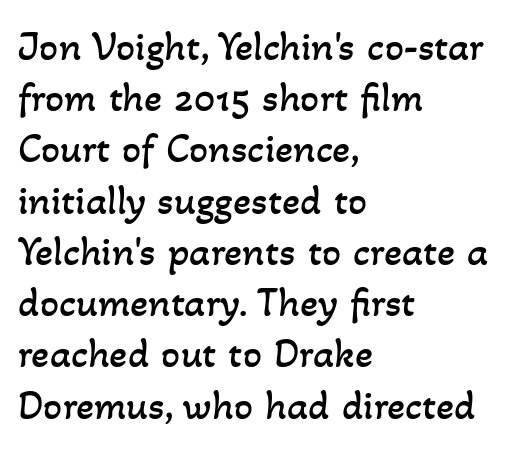
{"bold": "no", "weight": "regular", "width": "normal", "stroke_contrast": "low", "x_height": "small", "monospaced": "no", "underline": "no", "align": "left", "line_spacing_ratio": 1.22, "letter_spacing": "normal", "letter_spacing_em": 0.0, "glyph_px": 42}
